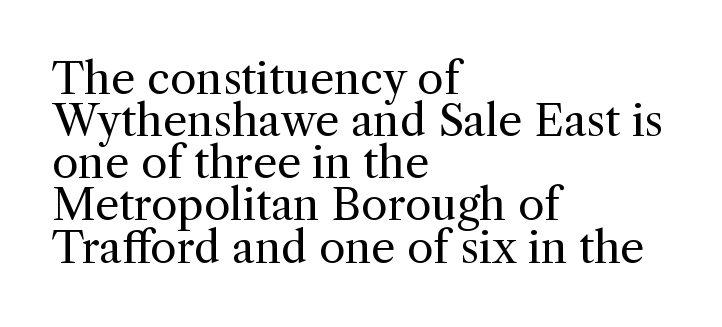
{"serif": "yes", "italic": "no", "bold": "no", "weight": "regular", "width": "normal", "x_height": "medium", "monospaced": "no", "underline": "no", "align": "left", "line_spacing": "tight", "line_spacing_ratio": 0.98, "letter_spacing": "normal", "letter_spacing_em": 0.0, "glyph_px": 43}
